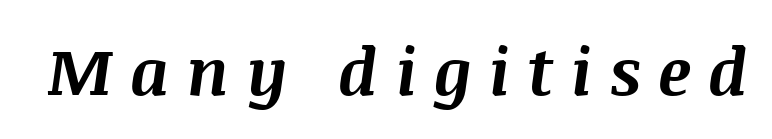
The face used here is proportionally spaced, like ordinary book or web type. A bare baseline throughout the passage. Tall strokes in this sample are angled rather than plumb. The letters are spread apart with noticeably loose tracking. A dark, heavy texture on the line: the type is bold.
